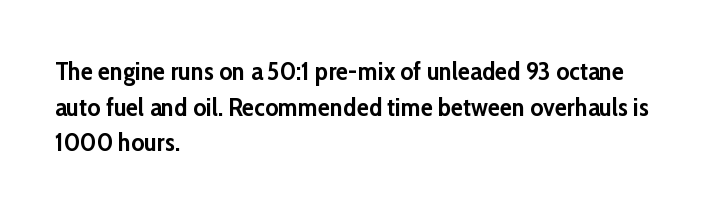
{"italic": "no", "bold": "yes", "underline": "no", "align": "left", "line_spacing": "normal", "line_spacing_ratio": 1.43, "letter_spacing": "normal", "letter_spacing_em": 0.0, "glyph_px": 25}
